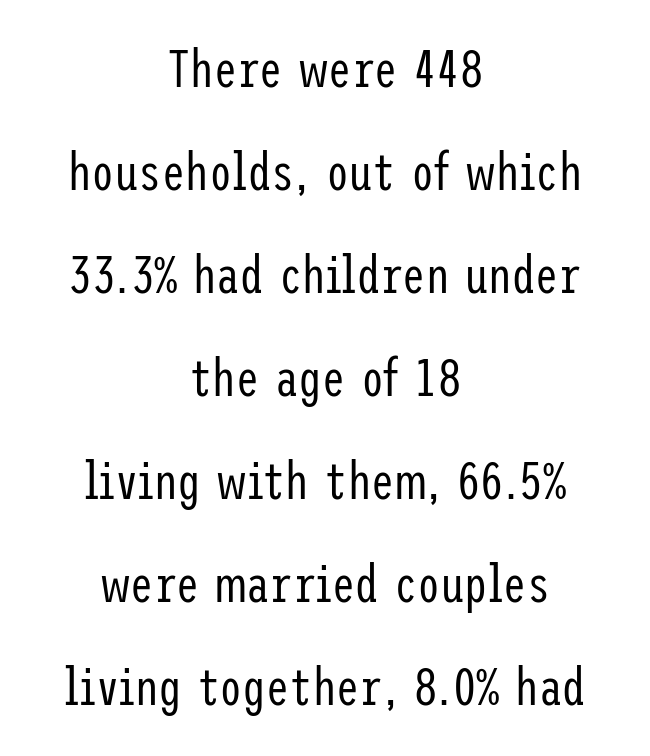
Successive baselines arrive slowly, with a big drop between each. On a weight scale, this lands at 450 or below. Beneath every word, the page is bare. A typesetter would label this face a sans.
